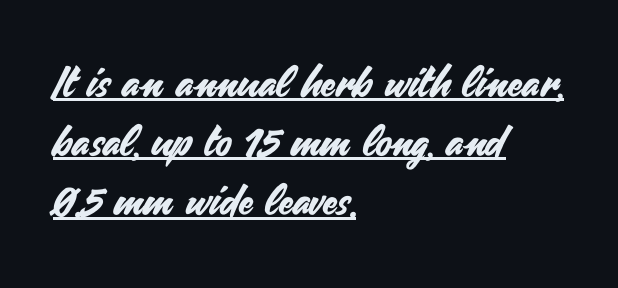
Proportional: the letters do not fall into vertical columns. A continuous stroke trails under the words, as in a hyperlink. Rows of type keep a routine distance in the vertical direction. The rendering keeps characters at their native spacing.
